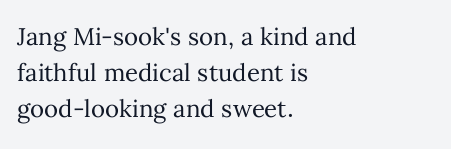
The image shows 24 px text type, upright; set left-aligned, normal line spacing (1.5x), normal letter spacing, not underlined.
